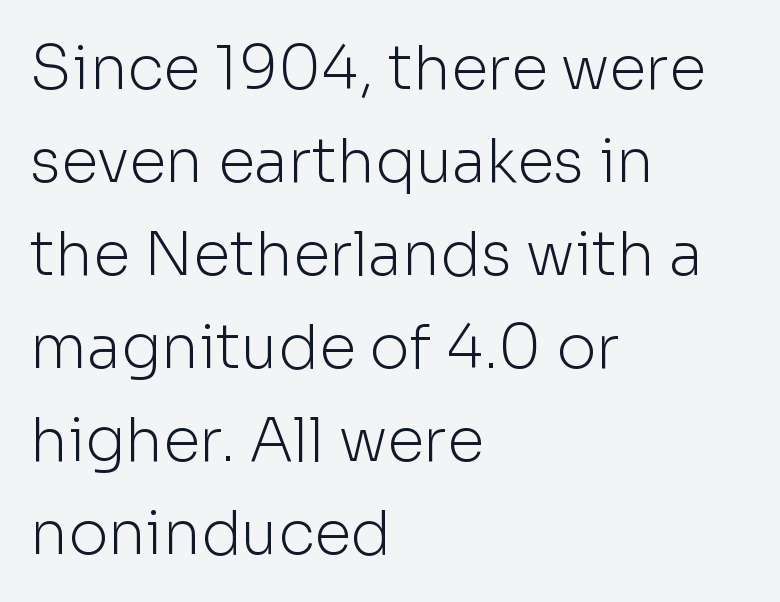
Are there feet on the stems? There aren't — it's a sans. The glyphs are unaccompanied by any horizontal stroke below them. The passage shown is typed in a proportional face where columns would drift. You could call the tracking neutral — neither tight nor loose. The lines in this sample share a left origin and differ only in where they stop. Do the letters lean? They stand straight.
